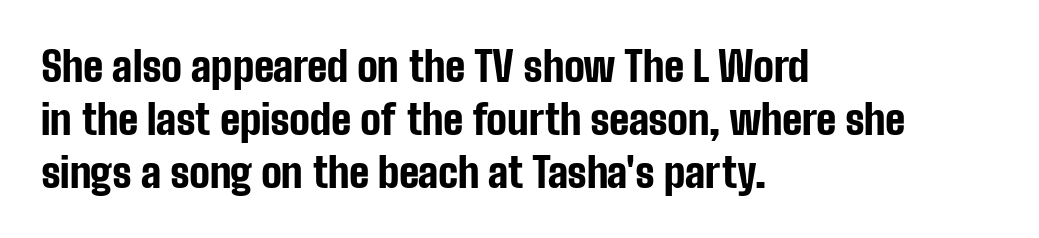
{"serif": "no", "italic": "no", "bold": "yes", "weight": "bold", "width": "condensed", "stroke_contrast": "low", "x_height": "medium", "monospaced": "no", "underline": "no", "align": "left", "line_spacing": "normal", "line_spacing_ratio": 1.29, "letter_spacing": "normal", "letter_spacing_em": 0.0, "glyph_px": 41}
